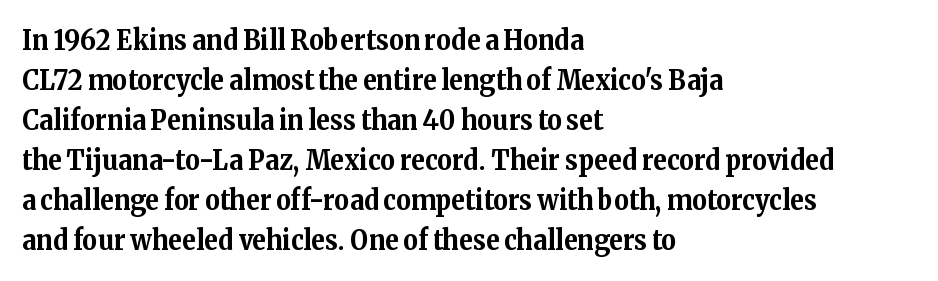
Q: Is the text bold? A: Yes.
Q: Is the text italic (slanted)? A: No, it is upright.
Q: Is the typeface a serif or a sans-serif typeface? A: Serif.
Q: Is the text underlined? A: No.
Q: How is the paragraph aligned? A: Left-aligned.
Q: Is the spacing between letters normal or unusually wide? A: Normal.
Q: Is the spacing between lines tight, normal or loose? A: Normal.
Q: Width (condensed, normal, or wide)? A: Normal.
Q: Stroke contrast? A: Medium.
Q: x-height? A: Medium.
Q: Monospaced? A: No.
